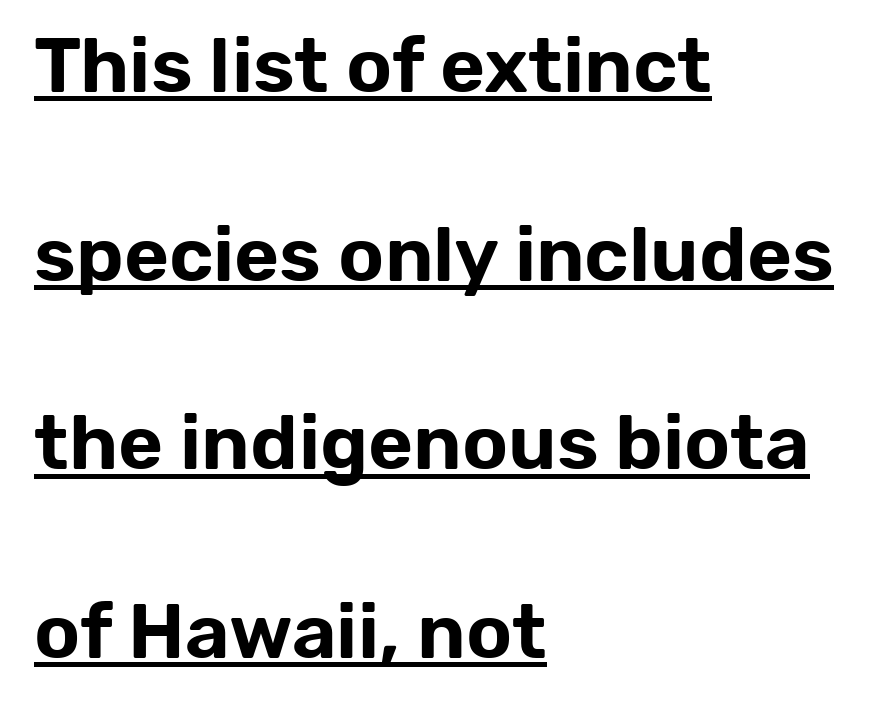
The rendering uses the underline text-decoration. Classification — sans serif. The block of text is sparse from top to bottom, with ample space between rows. The lines in this sample share a left origin and differ only in where they stop. Style check: upright. Inter-character spacing is left at the font's built-in metrics.
